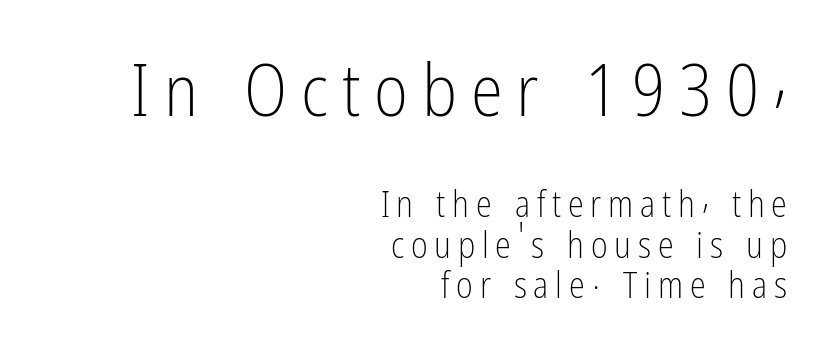
Upright lettering throughout. A clean baseline with only descenders dipping below it. The space between consecutive lines is stingy. Type size steps down from the first block to the second. Nothing heavy about these letters — not bold at all. Unlike a traditional serif, this face leaves its strokes unadorned.
